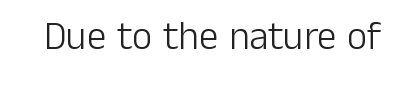
Q: Is the text bold? A: No.
Q: Is the text italic (slanted)? A: No, it is upright.
Q: Is the typeface a serif or a sans-serif typeface? A: Sans-serif.
Q: Is the text underlined? A: No.
Q: Is the spacing between letters normal or unusually wide? A: Normal.
Q: Width (condensed, normal, or wide)? A: Normal.
Q: Stroke contrast? A: Low.
Q: x-height? A: Medium.
Q: Monospaced? A: No.
